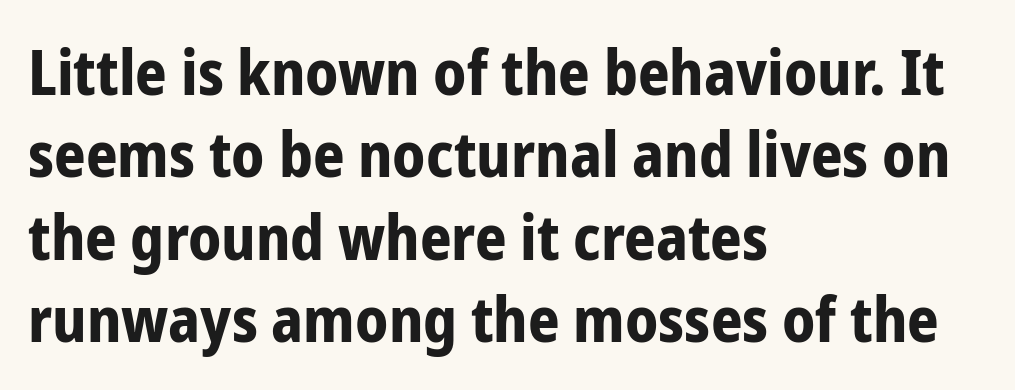
Q: Is the text bold? A: Yes.
Q: Is the text italic (slanted)? A: No, it is upright.
Q: Is the typeface a serif or a sans-serif typeface? A: Sans-serif.
Q: Is the text underlined? A: No.
Q: How is the paragraph aligned? A: Left-aligned.
Q: Is the spacing between letters normal or unusually wide? A: Normal.
Q: Is the spacing between lines tight, normal or loose? A: Normal.
Q: Width (condensed, normal, or wide)? A: Condensed.
Q: Stroke contrast? A: Low.
Q: x-height? A: Medium.
Q: Monospaced? A: No.
